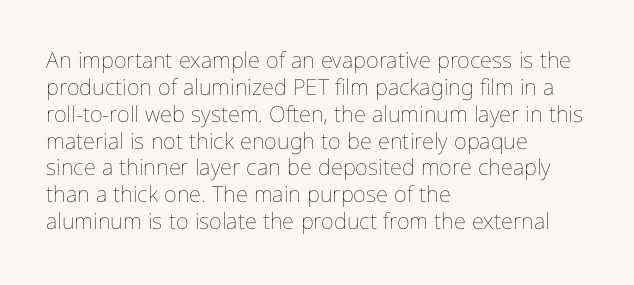
{"italic": "no", "bold": "no", "underline": "no", "align": "left", "line_spacing_ratio": 1.22, "letter_spacing": "normal", "letter_spacing_em": 0.0, "glyph_px": 22}
